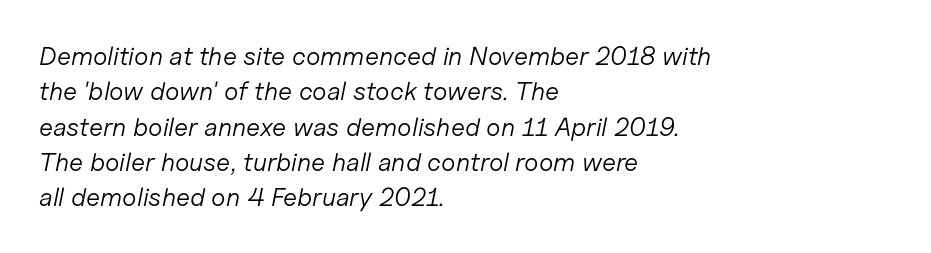
{"italic": "yes", "lean": "right", "slant_degrees": 11, "bold": "no", "underline": "no", "align": "left", "line_spacing": "normal", "line_spacing_ratio": 1.36, "letter_spacing": "normal", "letter_spacing_em": 0.0, "glyph_px": 26}
